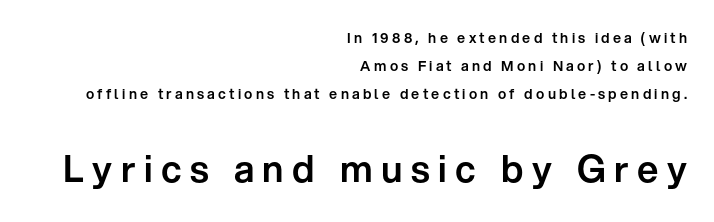
{"serif": "no", "italic": "no", "width": "normal", "stroke_contrast": "low", "x_height": "medium", "monospaced": "no", "underline": "no", "align": "right", "line_spacing": "loose", "line_spacing_ratio": 2.0, "letter_spacing": "wide", "letter_spacing_em": 0.23, "larger_block": "second", "size_ratio": 2.64, "glyph_px": 37}
